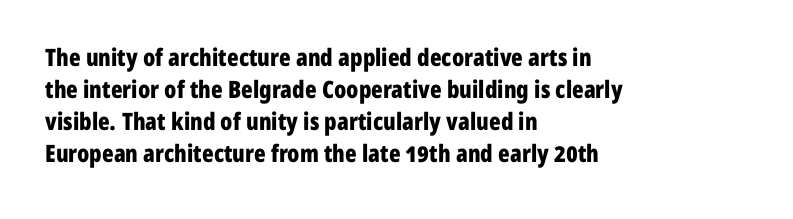
Q: Is the text bold? A: Yes.
Q: Is the text italic (slanted)? A: No, it is upright.
Q: Is the text underlined? A: No.
Q: How is the paragraph aligned? A: Left-aligned.
Q: Is the spacing between letters normal or unusually wide? A: Normal.
Q: Is the spacing between lines tight, normal or loose? A: Normal.
